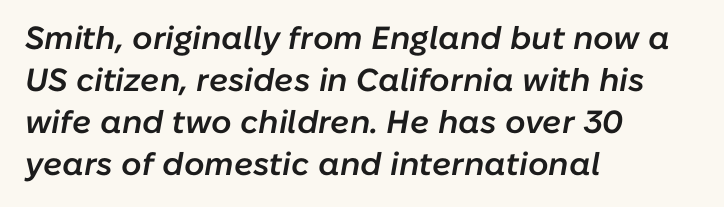
{"italic": "yes", "lean": "right", "slant_degrees": 10, "bold": "semi", "weight": "semibold", "width": "normal", "stroke_contrast": "low", "x_height": "medium", "monospaced": "no", "underline": "no", "align": "left", "line_spacing": "normal", "line_spacing_ratio": 1.31, "letter_spacing": "normal", "letter_spacing_em": 0.0, "glyph_px": 32}
